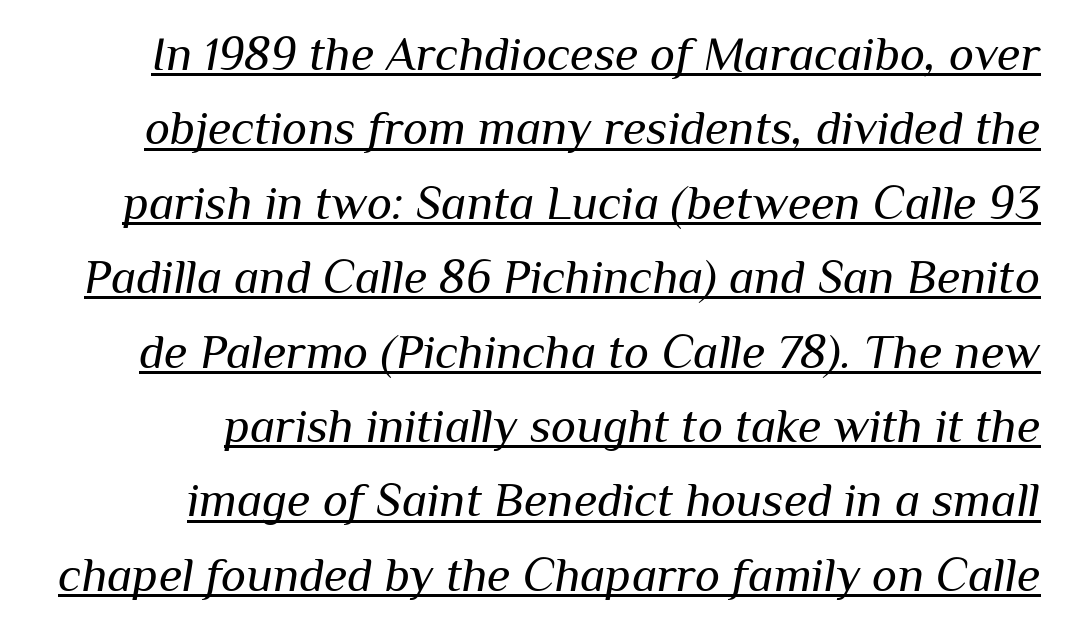
{"italic": "yes", "lean": "right", "slant_degrees": 10, "bold": "no", "weight": "regular", "width": "normal", "stroke_contrast": "medium", "x_height": "medium", "monospaced": "no", "underline": "yes", "align": "right", "line_spacing": "normal", "line_spacing_ratio": 1.55, "letter_spacing": "normal", "letter_spacing_em": 0.0, "glyph_px": 48}
